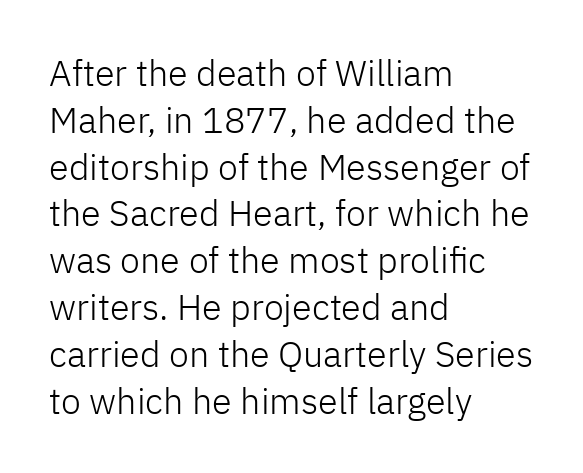
Q: Is the text bold? A: No.
Q: Is the text italic (slanted)? A: No, it is upright.
Q: Is the typeface a serif or a sans-serif typeface? A: Sans-serif.
Q: Is the text underlined? A: No.
Q: How is the paragraph aligned? A: Left-aligned.
Q: Is the spacing between letters normal or unusually wide? A: Normal.
Q: Is the spacing between lines tight, normal or loose? A: Normal.
Q: Width (condensed, normal, or wide)? A: Normal.
Q: Stroke contrast? A: Low.
Q: x-height? A: Medium.
Q: Monospaced? A: No.
